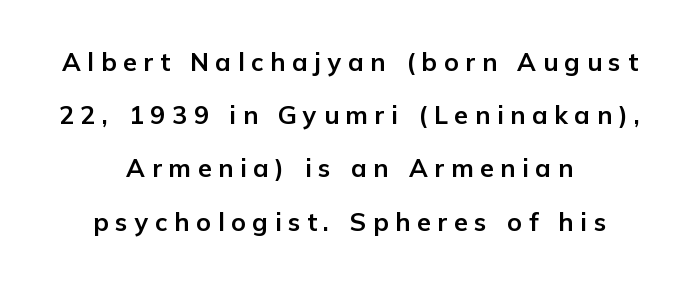
The image shows 25 px bold type, upright; set centered, loose line spacing (2.13x), unusually wide letter spacing (+0.27 em), not underlined.
